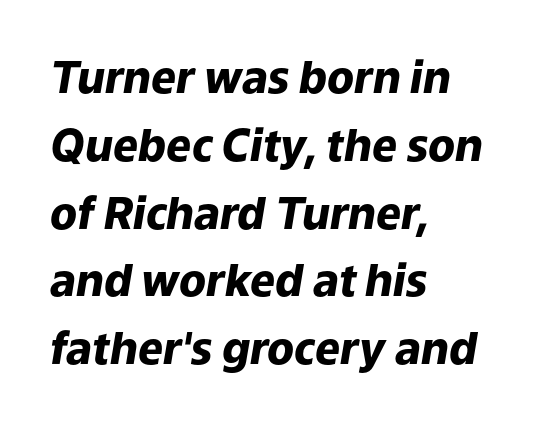
The image shows 44 px heavy type, italic (leaning right); set left-aligned, normal line spacing (1.54x), normal letter spacing, not underlined; low stroke contrast and a medium x-height.
